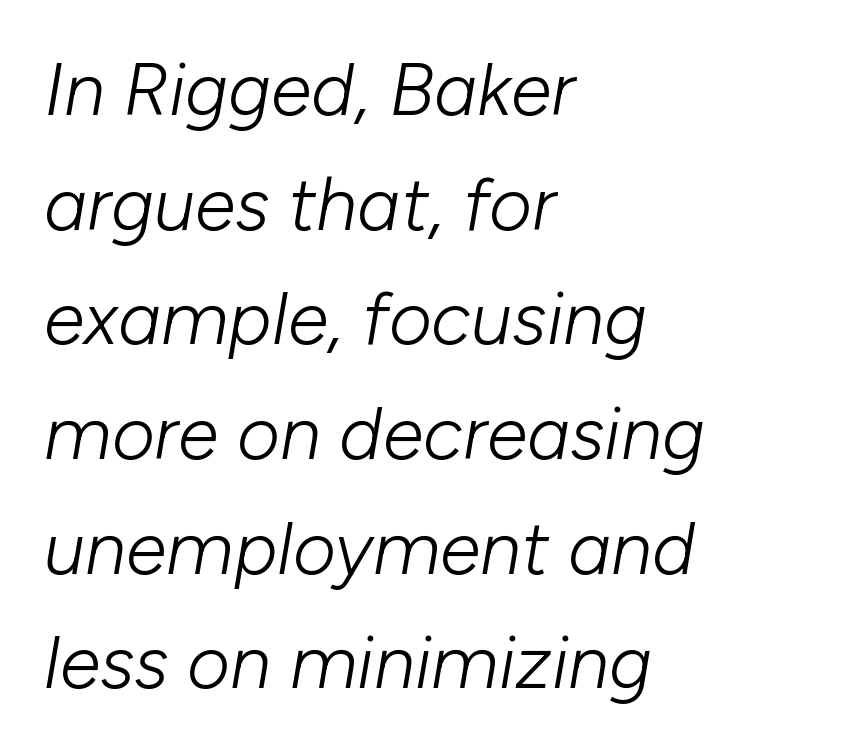
Q: Is the text bold? A: No.
Q: Is the text italic (slanted)? A: Yes, it leans right by about 10 degrees.
Q: Is the text underlined? A: No.
Q: How is the paragraph aligned? A: Left-aligned.
Q: Is the spacing between letters normal or unusually wide? A: Normal.
Q: Is the spacing between lines tight, normal or loose? A: Normal.
Q: Width (condensed, normal, or wide)? A: Normal.
Q: Stroke contrast? A: Low.
Q: x-height? A: Medium.
Q: Monospaced? A: No.
